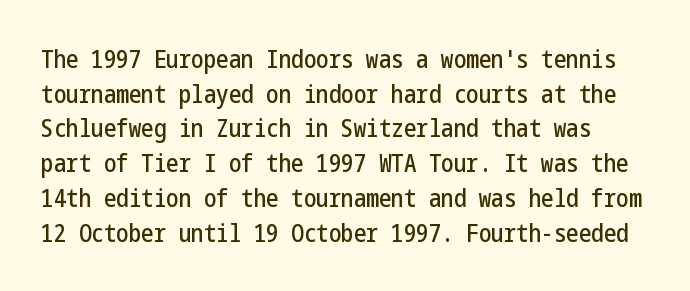
The image shows 25 px text type, upright; set normal line spacing (1.39x), normal letter spacing, not underlined.
